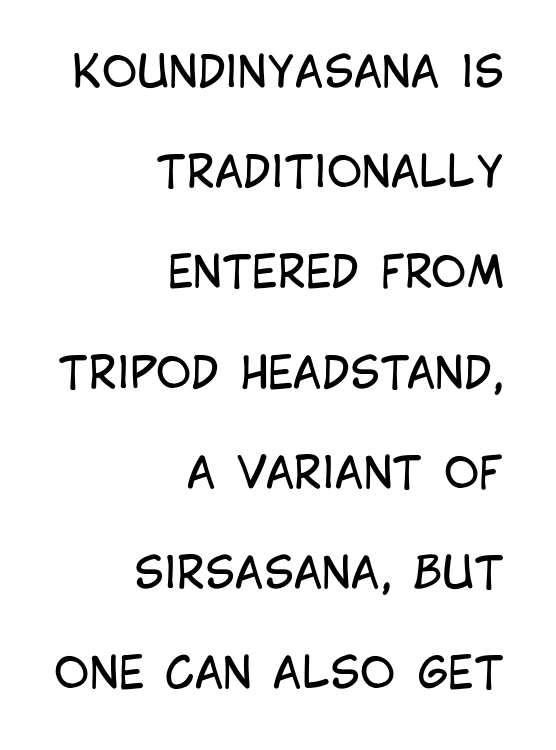
The image shows 43 px regular-weight, condensed sans-serif type, upright; set right-aligned, loose line spacing (2.33x), normal letter spacing, not underlined; low stroke contrast and a large x-height.
